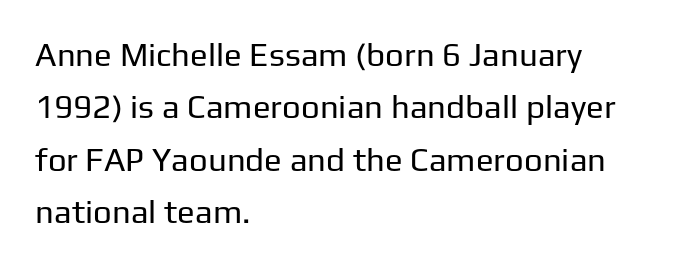
{"serif": "no", "italic": "no", "bold": "no", "weight": "regular", "width": "normal", "stroke_contrast": "low", "x_height": "medium", "monospaced": "no", "underline": "no", "align": "left", "line_spacing": "normal", "line_spacing_ratio": 1.59, "letter_spacing": "normal", "letter_spacing_em": 0.0, "glyph_px": 33}
